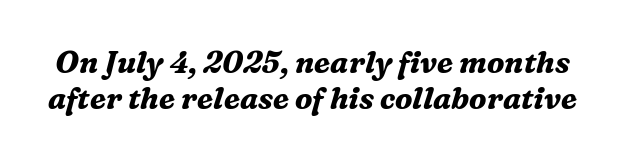
The image shows 30 px bold serif type, italic (leaning right); set line spacing 1.21x, normal letter spacing, not underlined; medium stroke contrast and a medium x-height.
